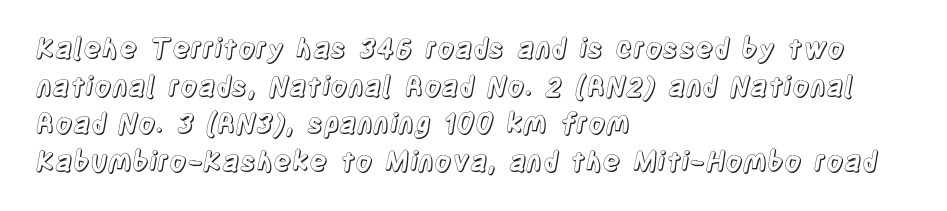
{"underline": "no", "align": "left", "line_spacing": "normal", "line_spacing_ratio": 1.39, "letter_spacing": "normal", "letter_spacing_em": 0.0, "glyph_px": 27}
